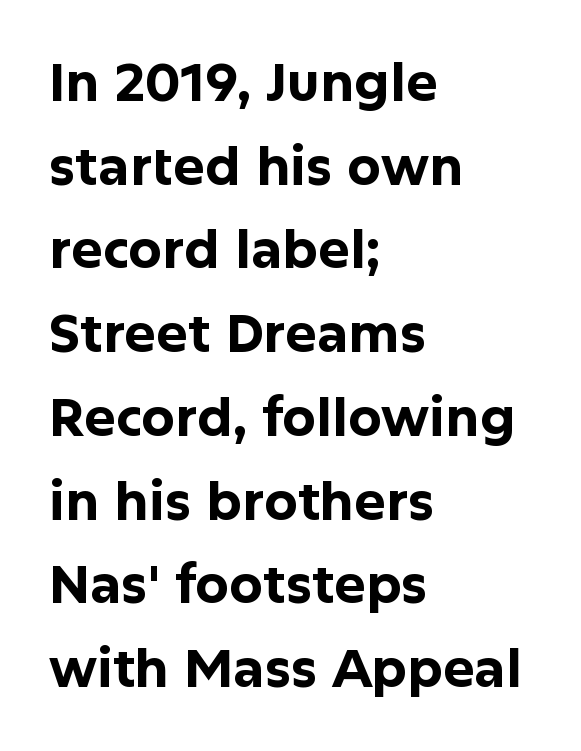
Italic: no, the glyphs are upright roman. These lines are set flush left with a ragged right edge. Bare-footed words on every line. Look at the bottom of the vertical strokes: they stop flat, with no serifs. The rendering keeps characters at their native spacing.
